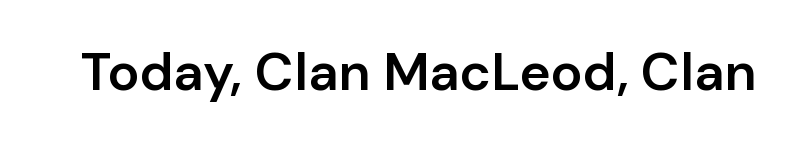
Q: Is the text bold? A: Semi-bold.
Q: Is the text italic (slanted)? A: No, it is upright.
Q: Is the typeface a serif or a sans-serif typeface? A: Sans-serif.
Q: Is the text underlined? A: No.
Q: Is the spacing between letters normal or unusually wide? A: Normal.
Q: Width (condensed, normal, or wide)? A: Normal.
Q: Stroke contrast? A: Low.
Q: x-height? A: Medium.
Q: Monospaced? A: No.
